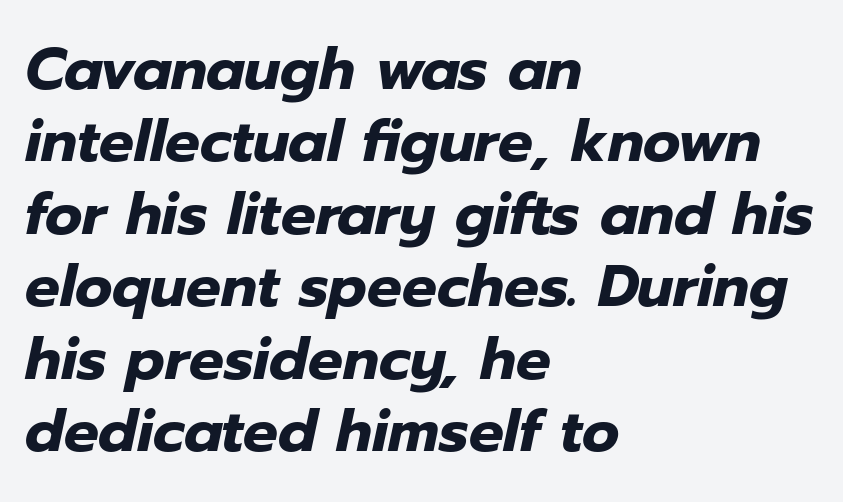
The image shows 58 px heavy type, italic (leaning right); set left-aligned, normal line spacing (1.25x), normal letter spacing, not underlined; low stroke contrast and a medium x-height.
